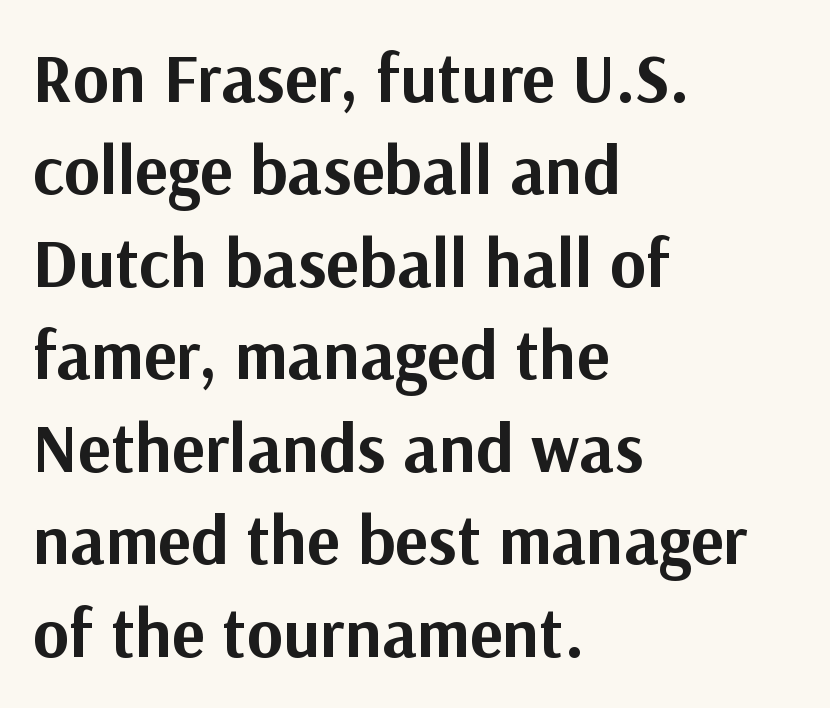
No italicization has been applied; the sample stays upright. Each letter's strokes conclude bluntly, with no projecting serifs. Layout note: lines flush left. The vertical gap from one line to the next is medium. No extra tracking has been applied to these lines.
